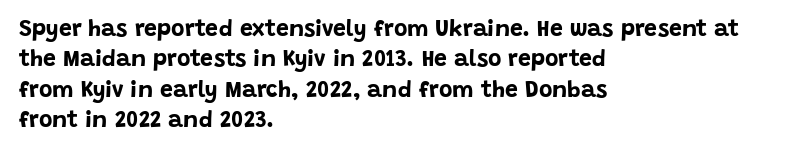
Each word holds together tightly as a unit, with standard inter-letter gaps. Typeset ragged right — the left edge is the straight one. Has an underline been added? It has not. The passage shown stacks its lines at a standard gap. A typesetter would mark this as roman, not italic. The passage shown is emphatically bold.
